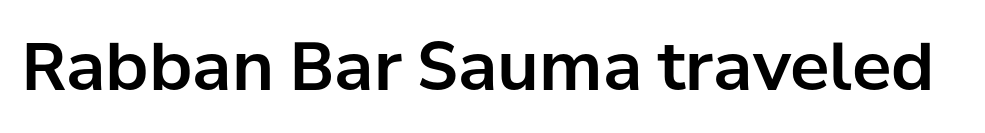
The face used here is rendered with its standard letterfit. Varying glyph widths throughout — classic text-font behaviour. Glance below the letters and you will spot only blank space. Vertical strokes here are truly vertical. A typesetter would label this face a sans.
